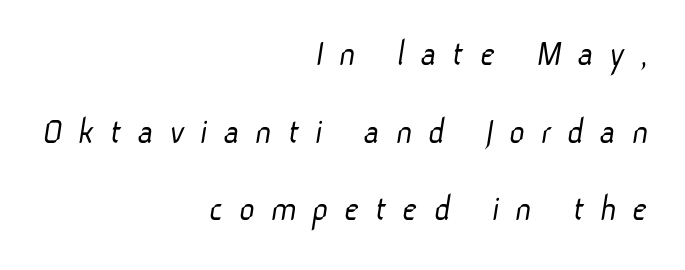
Q: Is the text bold? A: No.
Q: Is the typeface a serif or a sans-serif typeface? A: Sans-serif.
Q: Is the text underlined? A: No.
Q: How is the paragraph aligned? A: Right-aligned.
Q: Is the spacing between letters normal or unusually wide? A: Unusually wide.
Q: Is the spacing between lines tight, normal or loose? A: Loose.
Q: Width (condensed, normal, or wide)? A: Normal.
Q: Stroke contrast? A: Low.
Q: x-height? A: Medium.
Q: Monospaced? A: No.
